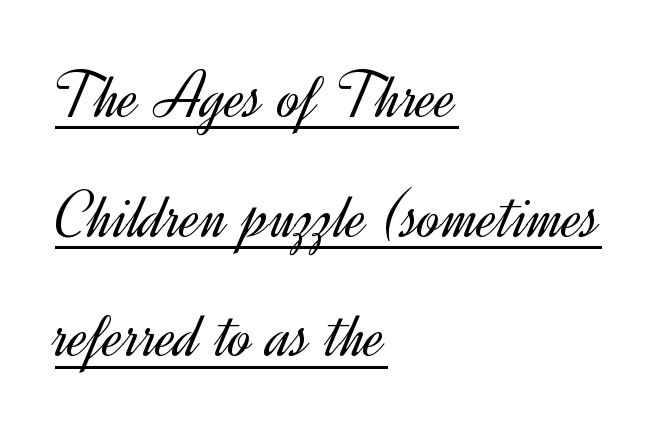
The image shows 68 px light sans-serif type; set left-aligned, line spacing 1.76x, normal letter spacing, underlined; a small x-height.
